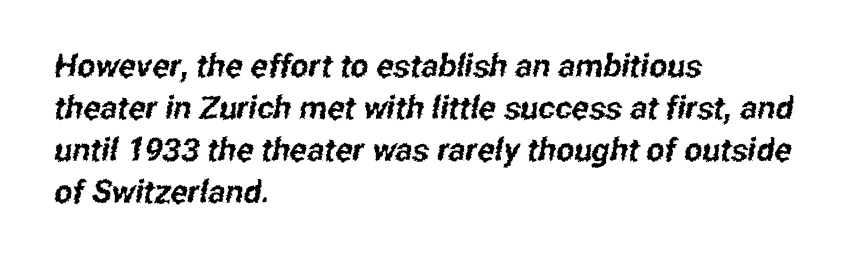
Spacing verdict: proportional, widths tailored to each character. The glyphs in this specimen are sans serif. Horizontally, the lines are justified to the leading edge only. Line spacing here is normal. Default kerning and tracking; the words read as compact shapes.
